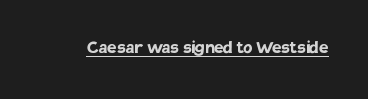
Emphasis is given by a line drawn under the lettering. Weight: bold. Honestly, the letter spacing is just normal — you wouldn't notice it. Is there any slant? The stems are plumb.
